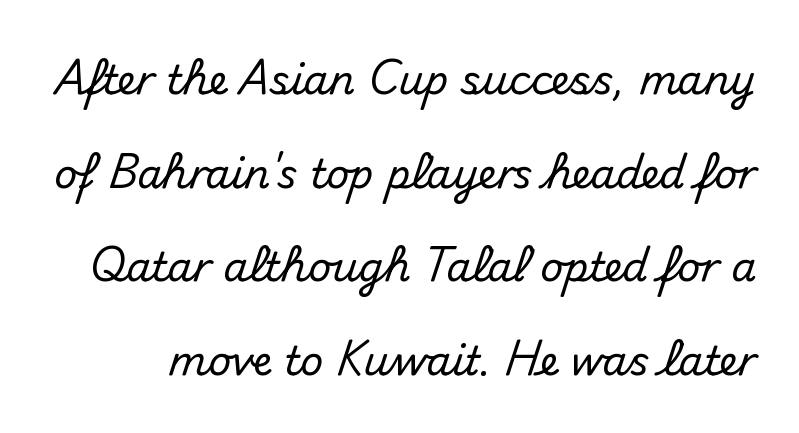
The image shows 40 px sans-serif type; set loose line spacing (2.34x), normal letter spacing, not underlined; medium stroke contrast and a small x-height.
